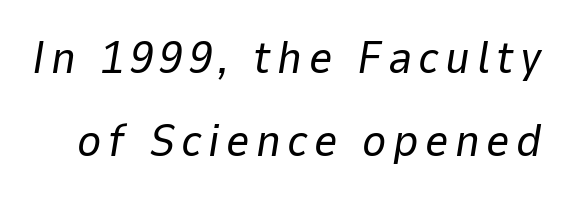
Characters are canted at an angle relative to the baseline's perpendicular. The space beneath each line is pristine and unruled. The passage shown is typed in a proportional face where columns would drift. Is the type heavy? It reads as light-to-regular instead.
